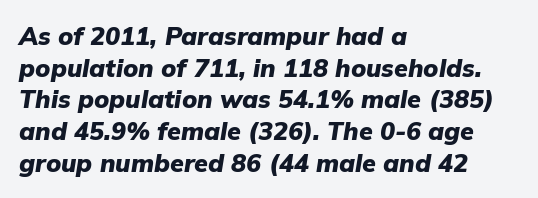
Q: Is the text bold? A: Yes.
Q: Is the text italic (slanted)? A: Yes, it leans right by about 9 degrees.
Q: Is the text underlined? A: No.
Q: How is the paragraph aligned? A: Left-aligned.
Q: Is the spacing between letters normal or unusually wide? A: Normal.
Q: Is the spacing between lines tight, normal or loose? A: Normal.
